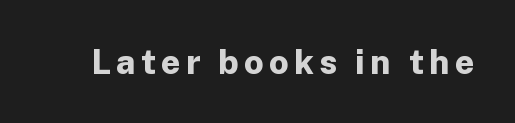
The font is running at its bold setting. This is the regular roman posture of the typeface. Is this a fixed-width face? No — the glyphs have proportional, varying widths. To sum up the face: it is a sans, with no serifs. Descenders hang freely into open space.
